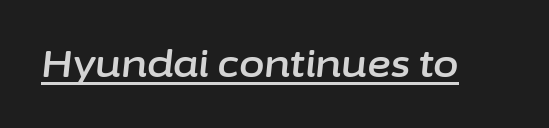
Each line of the rendering has a horizontal stroke beneath the glyphs. The passage shown leans; its letterforms are oblique. Here the glyphs are tracked normally, forming tight word shapes. Is this a fixed-width face? No — the glyphs have proportional, varying widths.
